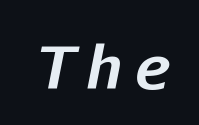
Q: Is the text bold? A: Yes.
Q: Is the text italic (slanted)? A: Yes, it leans right by about 11 degrees.
Q: Is the text underlined? A: No.
Q: Is the spacing between letters normal or unusually wide? A: Unusually wide.
Q: Width (condensed, normal, or wide)? A: Normal.
Q: Stroke contrast? A: Low.
Q: x-height? A: Medium.
Q: Monospaced? A: No.
